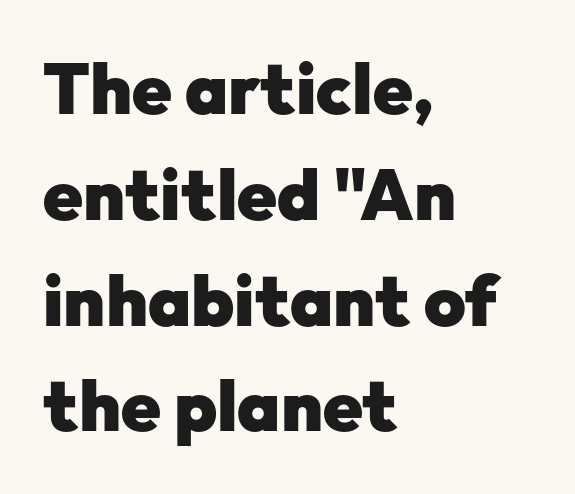
{"serif": "no", "italic": "no", "bold": "yes", "weight": "heavy", "width": "normal", "stroke_contrast": "low", "x_height": "medium", "monospaced": "no", "underline": "no", "align": "left", "line_spacing": "normal", "line_spacing_ratio": 1.49, "letter_spacing": "normal", "letter_spacing_em": 0.0, "glyph_px": 71}
